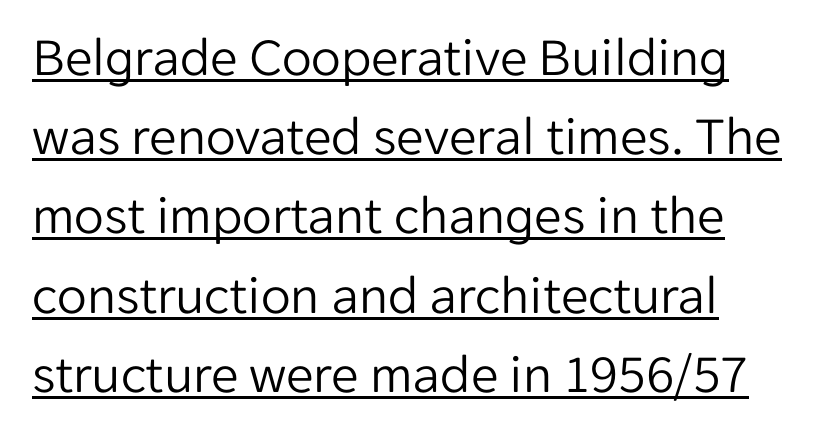
Q: Is the text bold? A: No.
Q: Is the text italic (slanted)? A: No, it is upright.
Q: Is the typeface a serif or a sans-serif typeface? A: Sans-serif.
Q: Is the text underlined? A: Yes.
Q: Is the spacing between letters normal or unusually wide? A: Normal.
Q: Is the spacing between lines tight, normal or loose? A: Normal.
Q: Width (condensed, normal, or wide)? A: Normal.
Q: Stroke contrast? A: Low.
Q: x-height? A: Medium.
Q: Monospaced? A: No.
